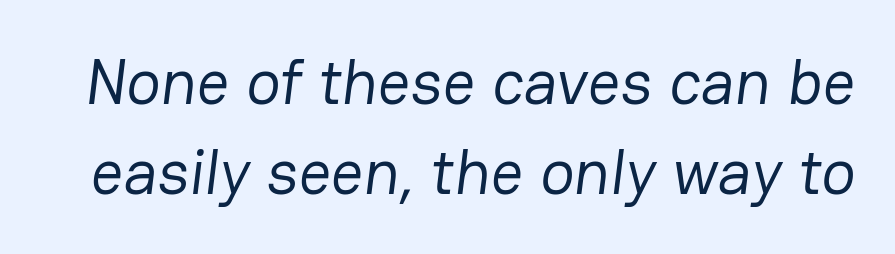
Q: Is the text bold? A: No.
Q: Is the typeface a serif or a sans-serif typeface? A: Sans-serif.
Q: Is the text underlined? A: No.
Q: Is the spacing between letters normal or unusually wide? A: Normal.
Q: Is the spacing between lines tight, normal or loose? A: Normal.
Q: Width (condensed, normal, or wide)? A: Normal.
Q: Stroke contrast? A: Low.
Q: x-height? A: Medium.
Q: Monospaced? A: No.
